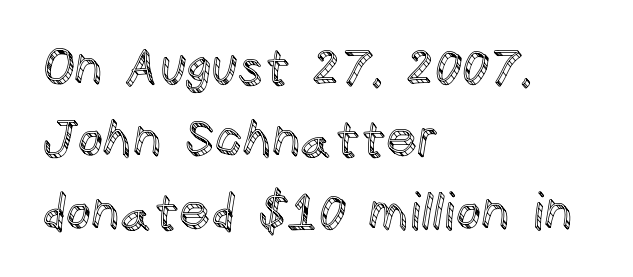
The image shows 50 px text type; set left-aligned, normal line spacing (1.45x), normal letter spacing, not underlined; a large x-height.
